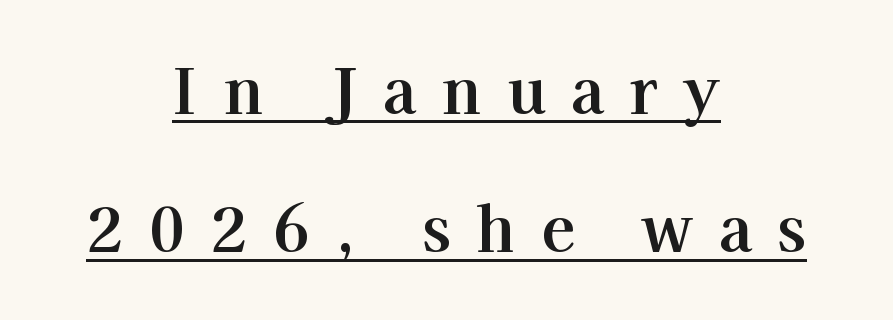
Q: Is the text italic (slanted)? A: No, it is upright.
Q: Is the typeface a serif or a sans-serif typeface? A: Serif.
Q: Is the text underlined? A: Yes.
Q: How is the paragraph aligned? A: Centered.
Q: Is the spacing between letters normal or unusually wide? A: Unusually wide.
Q: Is the spacing between lines tight, normal or loose? A: Loose.
Q: Width (condensed, normal, or wide)? A: Normal.
Q: Stroke contrast? A: High.
Q: x-height? A: Medium.
Q: Monospaced? A: No.
